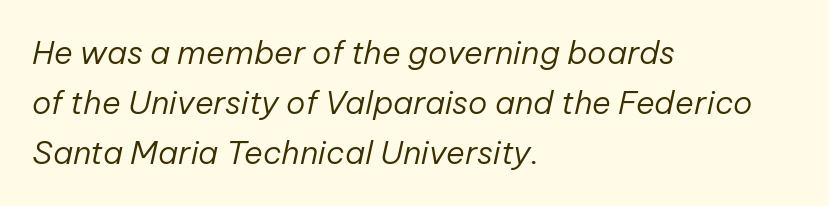
Q: Is the text bold? A: No.
Q: Is the text italic (slanted)? A: Yes, it leans right by about 12 degrees.
Q: Is the text underlined? A: No.
Q: How is the paragraph aligned? A: Left-aligned.
Q: Is the spacing between letters normal or unusually wide? A: Normal.
Q: Is the spacing between lines tight, normal or loose? A: Normal.
Q: Width (condensed, normal, or wide)? A: Normal.
Q: Stroke contrast? A: Low.
Q: x-height? A: Medium.
Q: Monospaced? A: No.
